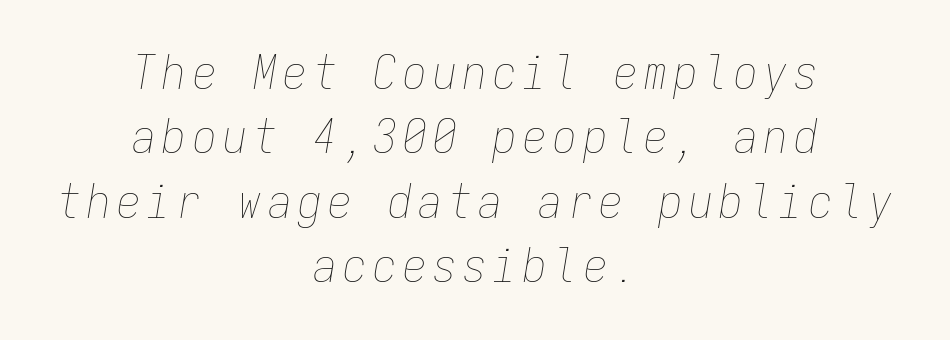
{"italic": "yes", "lean": "right", "slant_degrees": 9, "bold": "no", "weight": "thin", "width": "condensed", "stroke_contrast": "low", "x_height": "medium", "monospaced": "yes", "underline": "no", "align": "center", "line_spacing": "normal", "line_spacing_ratio": 1.37, "glyph_px": 47}
